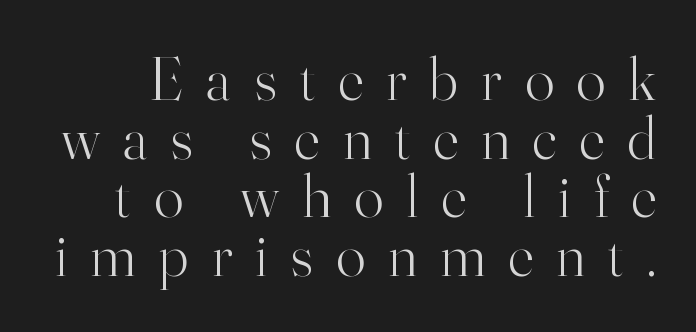
Q: Is the text bold? A: No.
Q: Is the text italic (slanted)? A: No, it is upright.
Q: Is the typeface a serif or a sans-serif typeface? A: Serif.
Q: Is the text underlined? A: No.
Q: Is the spacing between letters normal or unusually wide? A: Unusually wide.
Q: Is the spacing between lines tight, normal or loose? A: Tight.
Q: Width (condensed, normal, or wide)? A: Normal.
Q: Stroke contrast? A: High.
Q: x-height? A: Small.
Q: Monospaced? A: No.
